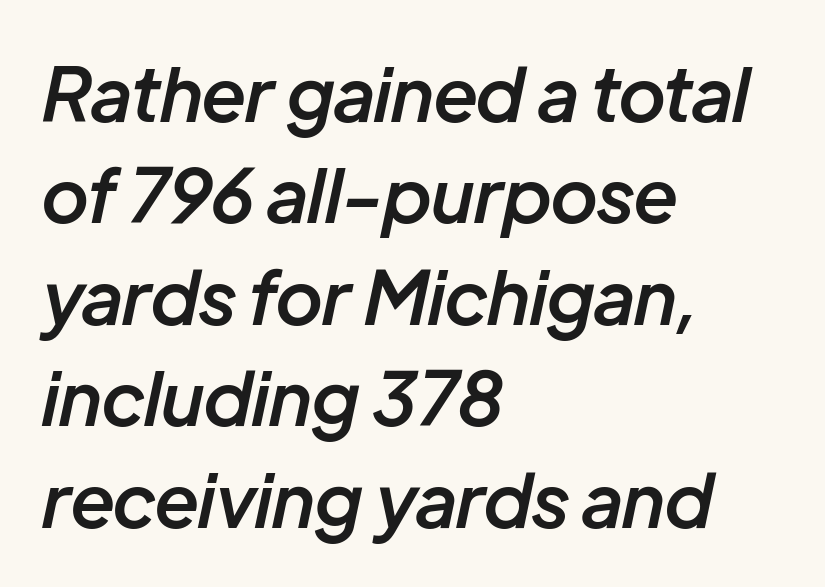
These lines were composed using italics. The passage shown is typed in a proportional face where columns would drift. Any mark beneath the type? The region is blank. The passage shown is semibold, sitting just below true bold. Leading: standard. Compared with typical body copy, the letter spacing here is the same.
